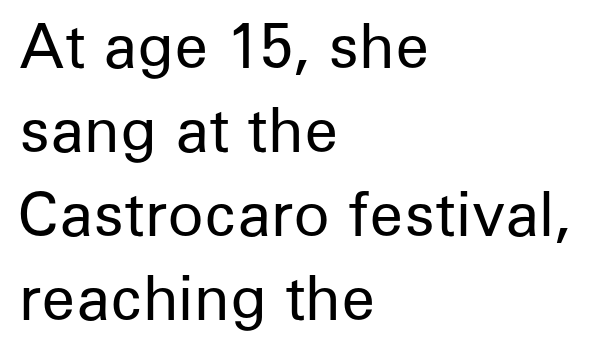
The image shows 60 px regular-weight sans-serif type, upright; set left-aligned, normal line spacing (1.4x), normal letter spacing, not underlined; low stroke contrast and a medium x-height.
